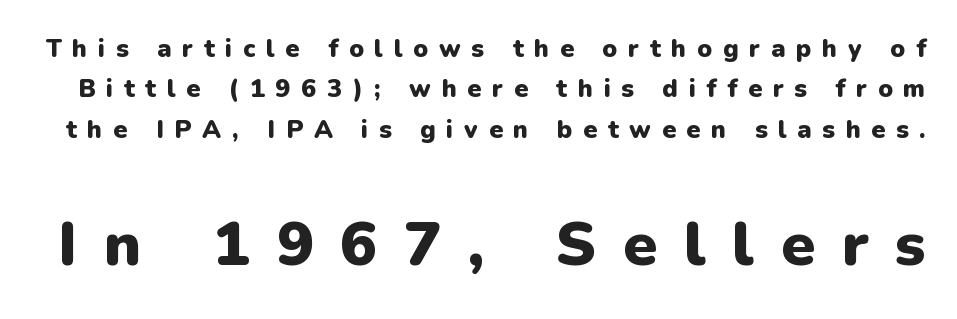
The image shows 62 px heavy sans-serif type, upright; set normal line spacing (1.62x), unusually wide letter spacing (+0.43 em), not underlined; the second (bottom) block is 2.48x larger; low stroke contrast and a medium x-height.
